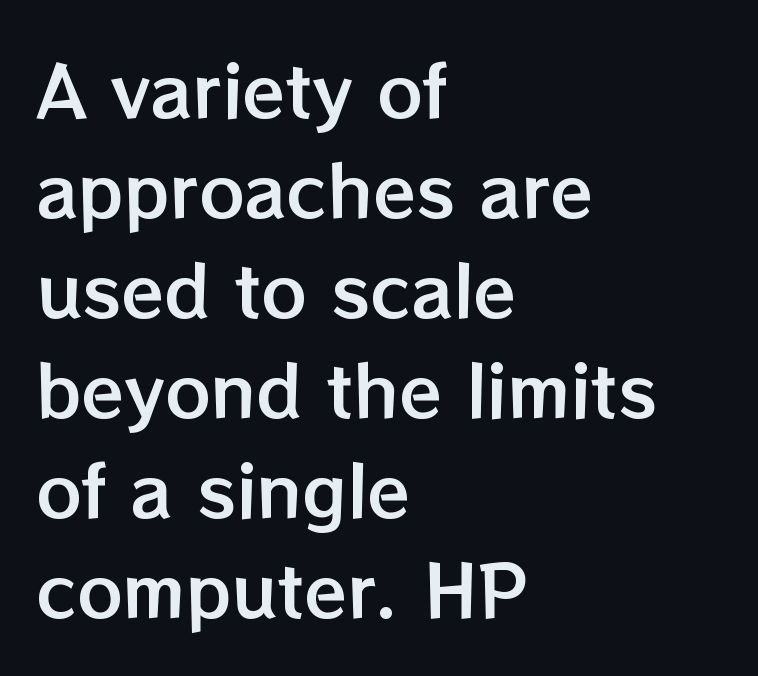
{"italic": "no", "width": "normal", "stroke_contrast": "low", "x_height": "medium", "monospaced": "no", "underline": "no", "align": "left", "line_spacing": "normal", "line_spacing_ratio": 1.43, "letter_spacing": "normal", "letter_spacing_em": 0.0, "glyph_px": 70}
